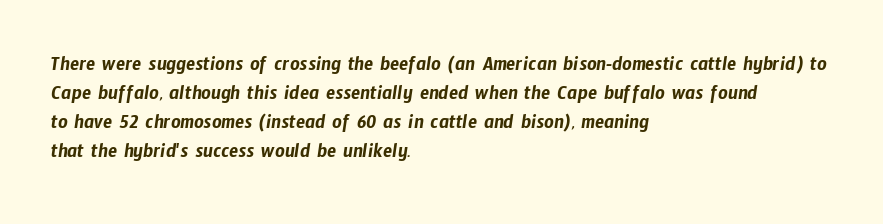
Q: Is the text underlined? A: No.
Q: How is the paragraph aligned? A: Left-aligned.
Q: Is the spacing between letters normal or unusually wide? A: Normal.
Q: Is the spacing between lines tight, normal or loose? A: Normal.
